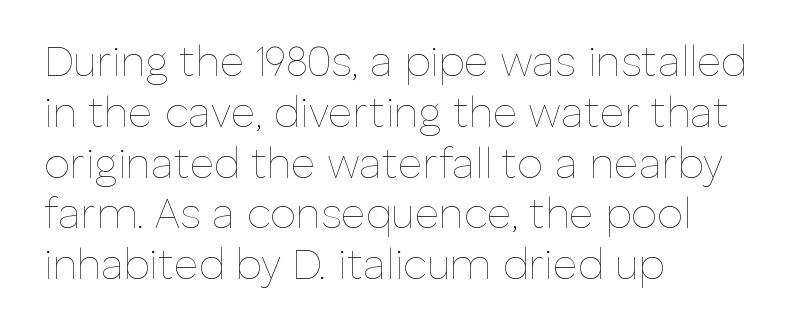
The image shows 42 px thin type, upright; set left-aligned, line spacing 1.21x, normal letter spacing, not underlined; low stroke contrast and a medium x-height.
